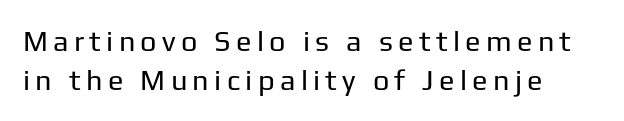
The image shows 29 px regular-weight sans-serif type, upright; set left-aligned, normal line spacing (1.36x), not underlined; low stroke contrast and a medium x-height.
